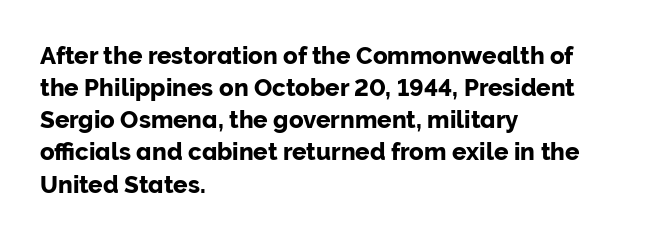
Just letters on the line, the space beneath them empty. Honestly, the row spacing looks completely unremarkable. No italicization has been applied; the sample stays upright. Teacher's note: observe the even left margin — that is flush-left alignment. Glyph-to-glyph distance matches everyday printed text.
